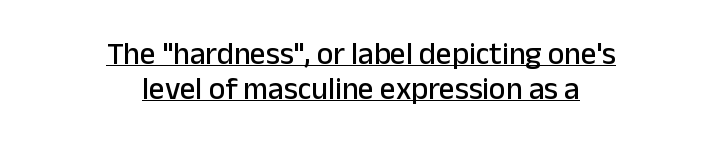
Each word holds together tightly as a unit, with standard inter-letter gaps. A typesetter would call this leading minimal, almost set solid. Every word sits above its own underline. Line starts and ends both wander, symmetrically.
